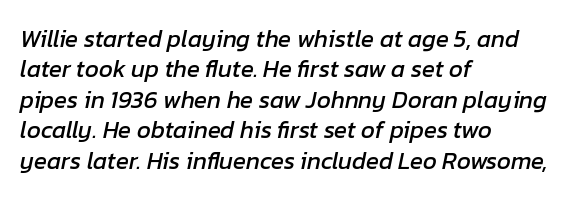
The image shows 24 px text type, italic (leaning right); set left-aligned, normal line spacing (1.27x), normal letter spacing, not underlined.
